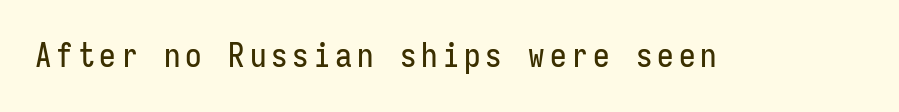
{"serif": "no", "italic": "no", "width": "condensed", "stroke_contrast": "low", "x_height": "medium", "monospaced": "yes", "underline": "no", "glyph_px": 33}
